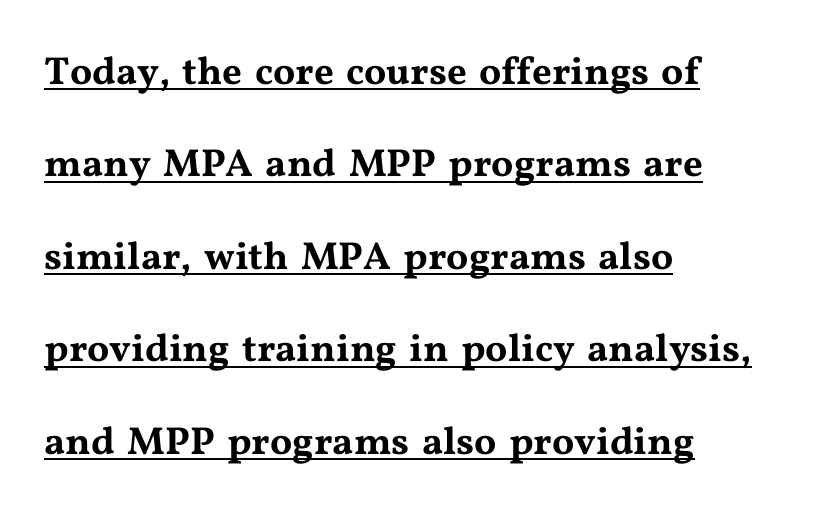
The lettering holds an erect, upright posture throughout. Looks like regular typesetting: each glyph gets only the width it needs. Spacing between characters is what you'd get straight out of the box. The sample's only ornament is a line tracing under the words. The rendering shows small feet on the letterforms — a serif design. The compositor pushed each line to the left boundary.
